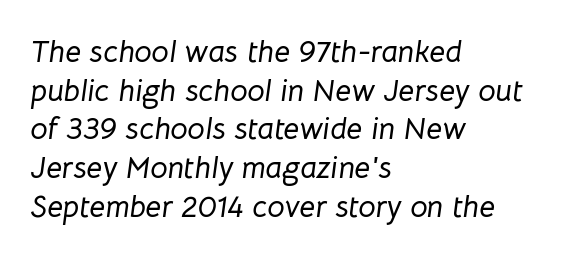
The image shows 31 px text type, italic (leaning right); set left-aligned, normal line spacing (1.25x), normal letter spacing, not underlined; low stroke contrast and a medium x-height.
